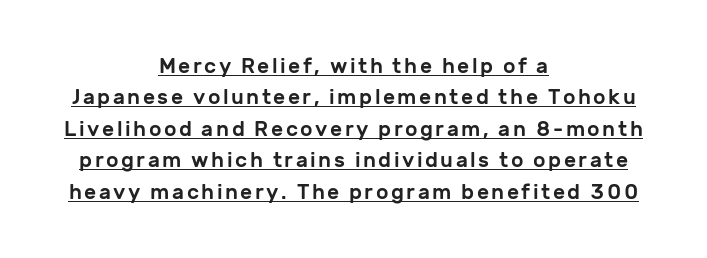
If you folded the block vertically in half, each line would mirror itself in length. Nope, not italic — everything's standing straight. Glance below the letters and you will spot a drawn line. One glance says typical: line gaps are just what's usual.
